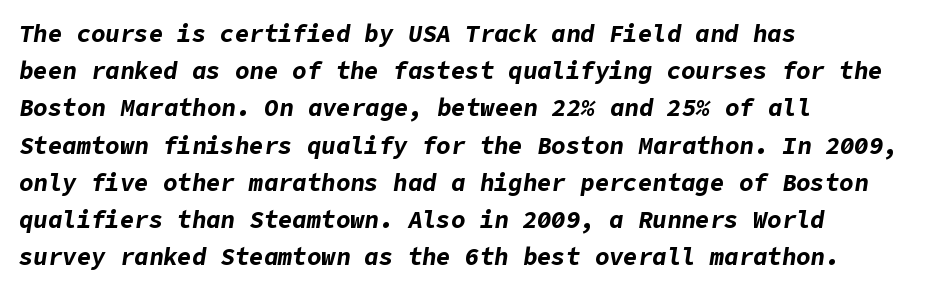
Q: Is the text bold? A: Yes.
Q: Is the text italic (slanted)? A: Yes, it leans right by about 9 degrees.
Q: Is the text underlined? A: No.
Q: How is the paragraph aligned? A: Left-aligned.
Q: Is the spacing between letters normal or unusually wide? A: Normal.
Q: Is the spacing between lines tight, normal or loose? A: Normal.
